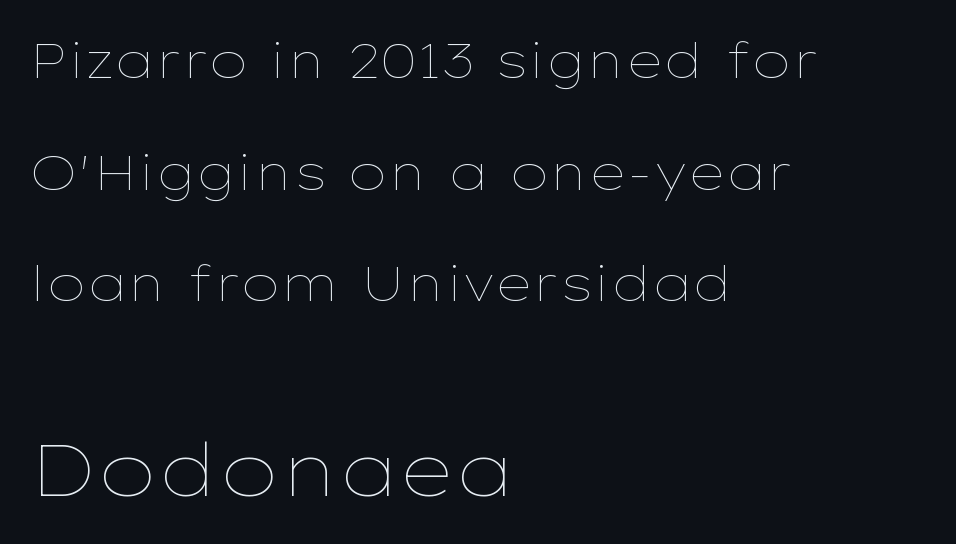
{"italic": "no", "bold": "no", "weight": "thin", "width": "wide", "stroke_contrast": "low", "x_height": "medium", "monospaced": "no", "underline": "no", "align": "left", "line_spacing": "loose", "line_spacing_ratio": 2.28, "letter_spacing": "normal", "letter_spacing_em": 0.0, "larger_block": "second", "size_ratio": 1.49, "glyph_px": 73}
